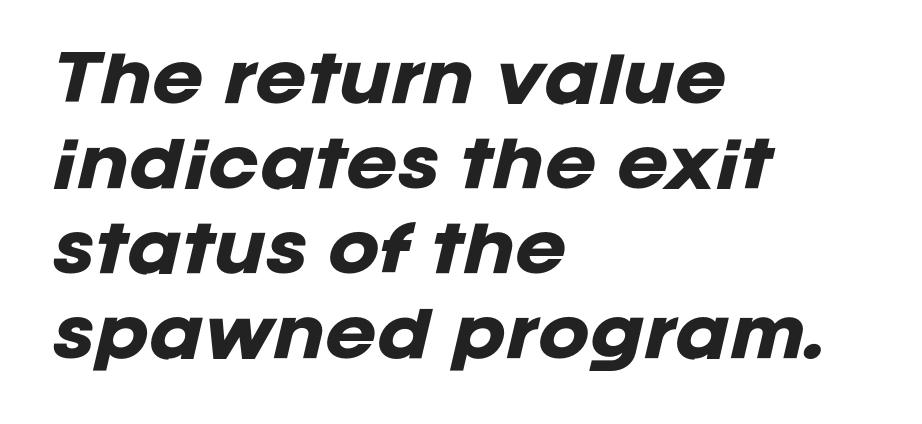
The image shows 62 px heavy type, italic (leaning right); set left-aligned, normal line spacing (1.37x), normal letter spacing, not underlined; low stroke contrast and a large x-height.
